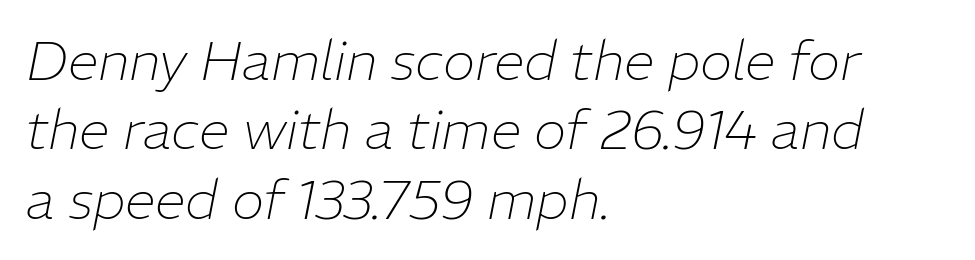
Stem width sits at or under what a default text font uses. Interline gaps are of average width in this sample. These lines are rendered in a variable-pitch font. Does extra space separate the letters? No, they use regular spacing.
